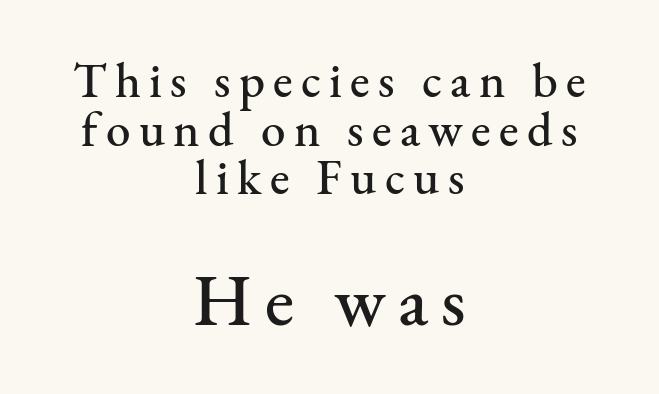
{"serif": "yes", "italic": "no", "width": "normal", "stroke_contrast": "medium", "x_height": "small", "monospaced": "no", "underline": "no", "align": "center", "line_spacing": "tight", "line_spacing_ratio": 0.99, "larger_block": "second", "size_ratio": 1.49, "glyph_px": 73}
